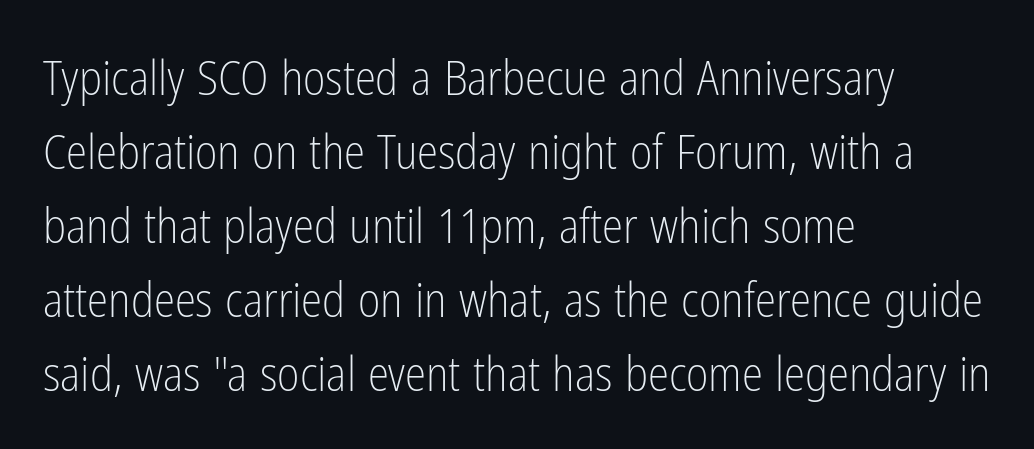
The image shows 48 px light, condensed sans-serif type, upright; set left-aligned, normal line spacing (1.54x), normal letter spacing, not underlined; low stroke contrast and a medium x-height.
